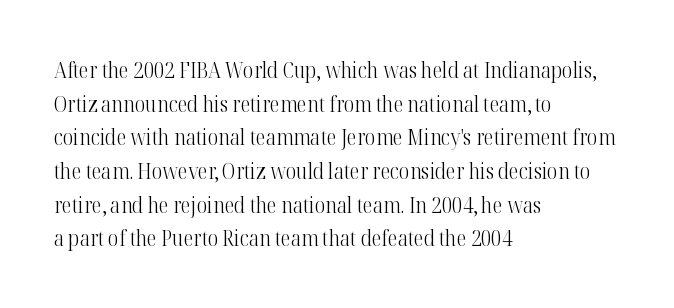
The image shows 22 px text type, upright; set left-aligned, normal line spacing (1.53x), normal letter spacing, not underlined.
